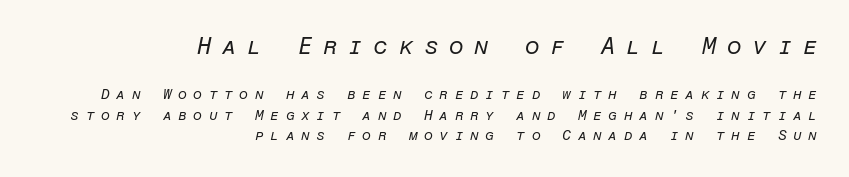
Rendered with sloped, italic letterforms. The horizontal fit of the characters is loose and conspicuously gappy. The designer gave the opening block more size than the closing block. Reading down the block, your eye finds every line finishing at a fixed right position. The letterforms sit at book weight or below.
